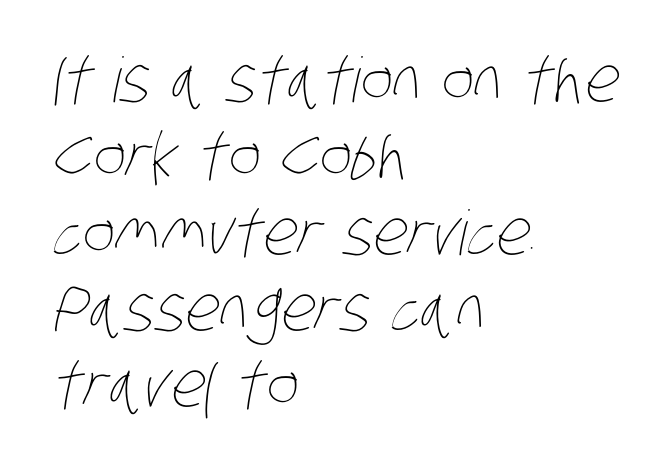
Q: Is the text bold? A: No.
Q: Is the text underlined? A: No.
Q: How is the paragraph aligned? A: Left-aligned.
Q: Is the spacing between letters normal or unusually wide? A: Normal.
Q: Width (condensed, normal, or wide)? A: Condensed.
Q: Stroke contrast? A: Low.
Q: x-height? A: Large.
Q: Monospaced? A: No.
